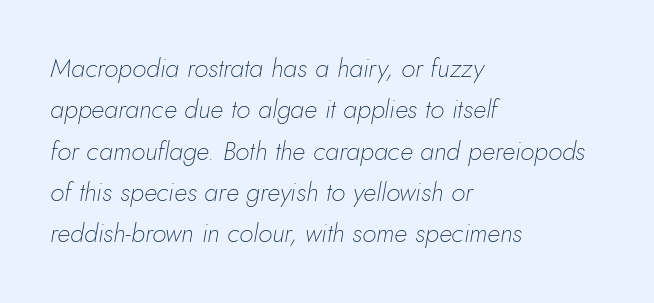
{"italic": "yes", "lean": "right", "slant_degrees": 10, "bold": "no", "underline": "no", "align": "left", "line_spacing": "normal", "line_spacing_ratio": 1.59, "letter_spacing": "normal", "letter_spacing_em": 0.0, "glyph_px": 26}
